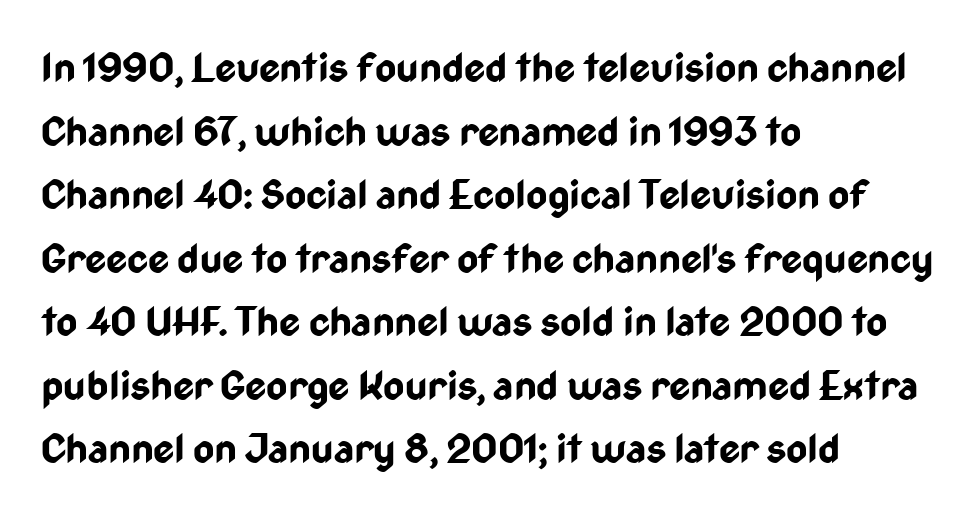
{"serif": "no", "italic": "no", "bold": "yes", "weight": "bold", "width": "condensed", "stroke_contrast": "low", "x_height": "medium", "monospaced": "no", "underline": "no", "align": "left", "line_spacing": "normal", "line_spacing_ratio": 1.55, "letter_spacing": "normal", "letter_spacing_em": 0.0, "glyph_px": 41}
